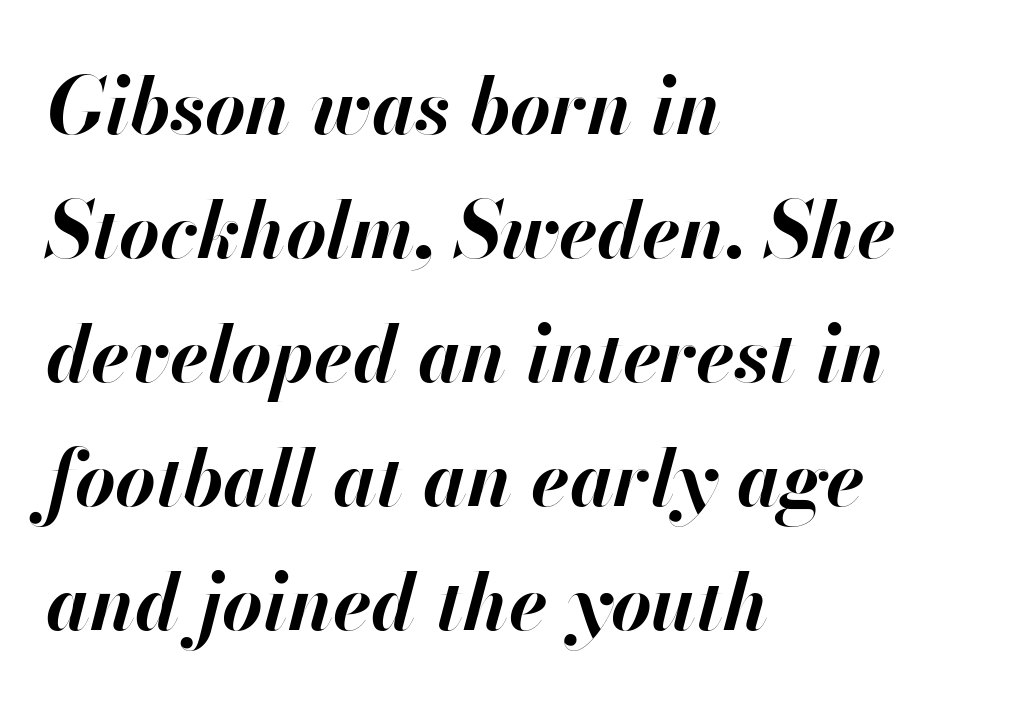
Nobody drew a line under any word here. The rendering applies a slant to the glyphs. The passage shown stacks its lines at a standard gap. Pretty heavy lettering here — definitely bold.
